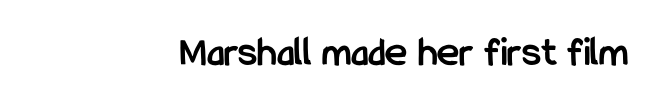
The image shows 42 px semibold, condensed sans-serif type, upright; set right-aligned, normal letter spacing, not underlined; low stroke contrast and a medium x-height.
